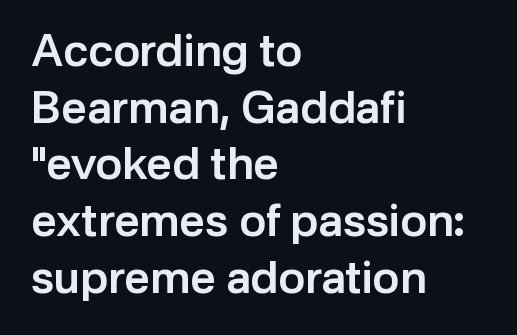
Anything drawn beneath the words? Only blank space. Italic: no, the glyphs are upright roman. The letters are semibold — heavier than regular but short of a full bold. Here the designer chose a conventional face with non-uniform glyph widths. The rows are spaced the way most documents space them. The compositor pushed each line to the left boundary.
